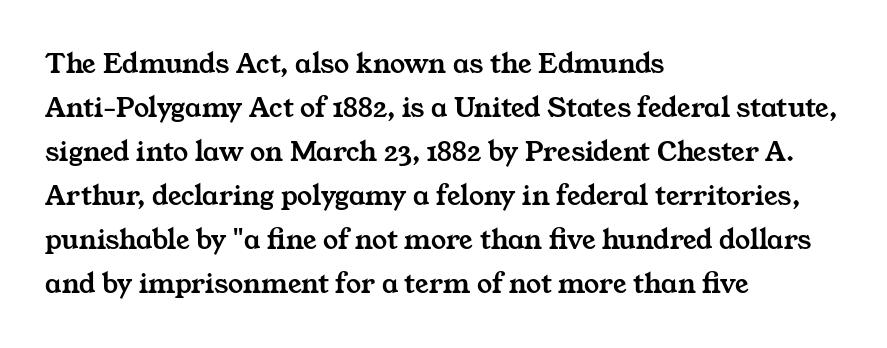
Q: Is the typeface a serif or a sans-serif typeface? A: Serif.
Q: Is the text underlined? A: No.
Q: How is the paragraph aligned? A: Left-aligned.
Q: Is the spacing between letters normal or unusually wide? A: Normal.
Q: Is the spacing between lines tight, normal or loose? A: Normal.
Q: Width (condensed, normal, or wide)? A: Wide.
Q: Stroke contrast? A: Medium.
Q: x-height? A: Medium.
Q: Monospaced? A: No.
